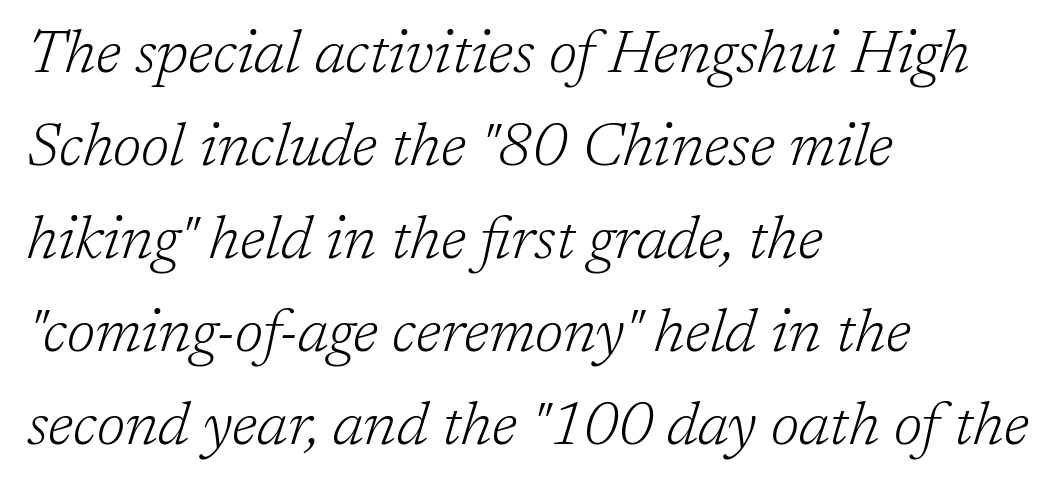
{"serif": "yes", "italic": "yes", "lean": "right", "slant_degrees": 17, "bold": "no", "weight": "light", "width": "normal", "stroke_contrast": "low", "x_height": "medium", "monospaced": "no", "underline": "no", "align": "left", "line_spacing": "normal", "line_spacing_ratio": 1.55, "letter_spacing": "normal", "letter_spacing_em": 0.0, "glyph_px": 60}
